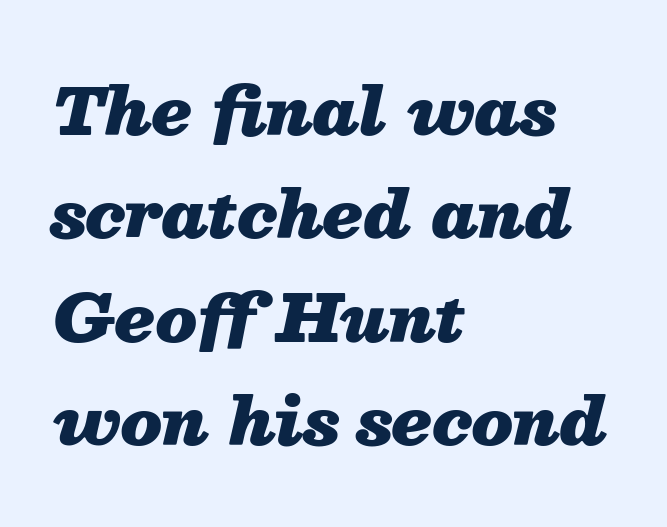
Q: Is the text bold? A: Yes.
Q: Is the text italic (slanted)? A: Yes, it leans right by about 13 degrees.
Q: Is the text underlined? A: No.
Q: How is the paragraph aligned? A: Left-aligned.
Q: Is the spacing between letters normal or unusually wide? A: Normal.
Q: Is the spacing between lines tight, normal or loose? A: Normal.
Q: Width (condensed, normal, or wide)? A: Normal.
Q: Stroke contrast? A: Medium.
Q: x-height? A: Medium.
Q: Monospaced? A: No.
